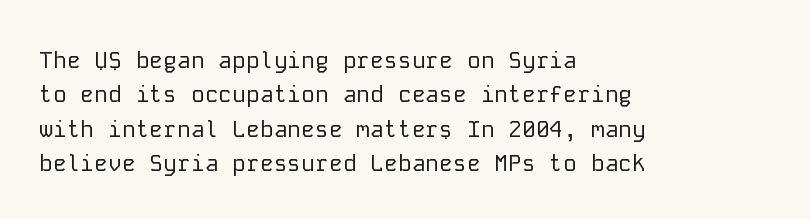
{"italic": "no", "bold": "no", "underline": "no", "align": "left", "line_spacing": "normal", "line_spacing_ratio": 1.5, "letter_spacing": "normal", "letter_spacing_em": 0.0, "glyph_px": 23}
